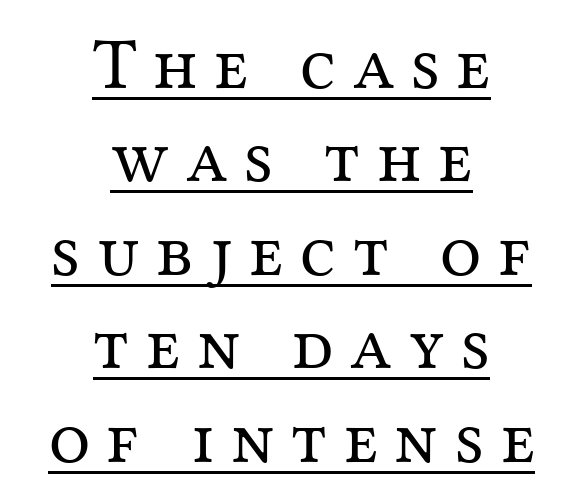
{"serif": "yes", "italic": "no", "bold": "no", "weight": "regular", "width": "normal", "stroke_contrast": "medium", "x_height": "medium", "monospaced": "no", "underline": "yes", "align": "center", "line_spacing": "normal", "line_spacing_ratio": 1.28, "letter_spacing": "wide", "letter_spacing_em": 0.23, "glyph_px": 73}
